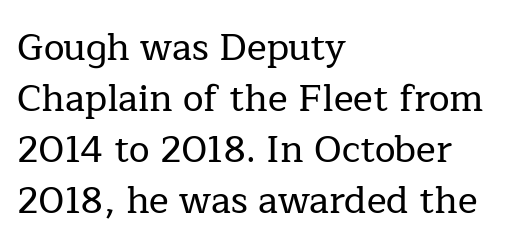
{"serif": "yes", "italic": "no", "width": "normal", "stroke_contrast": "low", "x_height": "medium", "monospaced": "no", "underline": "no", "align": "left", "line_spacing": "normal", "line_spacing_ratio": 1.38, "letter_spacing": "normal", "letter_spacing_em": 0.0, "glyph_px": 37}
